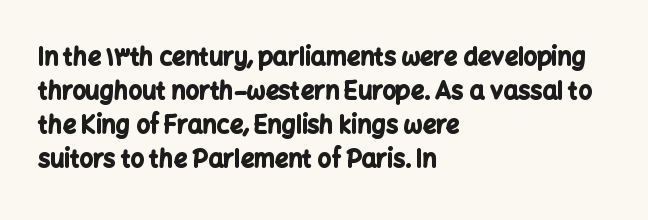
{"italic": "no", "bold": "yes", "underline": "no", "align": "left", "line_spacing": "normal", "line_spacing_ratio": 1.42, "letter_spacing": "normal", "letter_spacing_em": 0.0, "glyph_px": 24}
